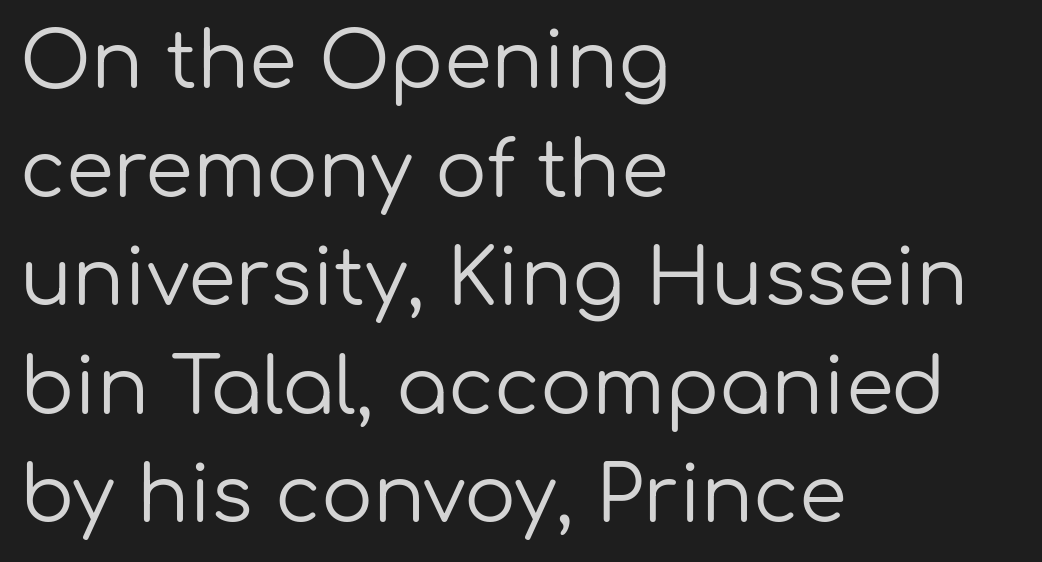
The image shows 77 px regular-weight sans-serif type, upright; set left-aligned, normal line spacing (1.41x), normal letter spacing, not underlined; low stroke contrast and a medium x-height.
